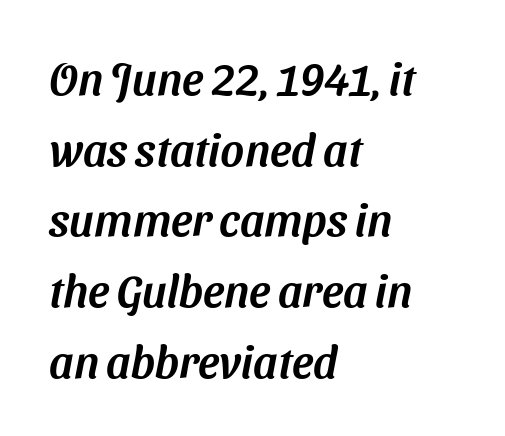
Q: Is the typeface a serif or a sans-serif typeface? A: Sans-serif.
Q: Is the text underlined? A: No.
Q: How is the paragraph aligned? A: Left-aligned.
Q: Is the spacing between letters normal or unusually wide? A: Normal.
Q: Is the spacing between lines tight, normal or loose? A: Normal.
Q: Width (condensed, normal, or wide)? A: Normal.
Q: Stroke contrast? A: Medium.
Q: x-height? A: Medium.
Q: Monospaced? A: No.
